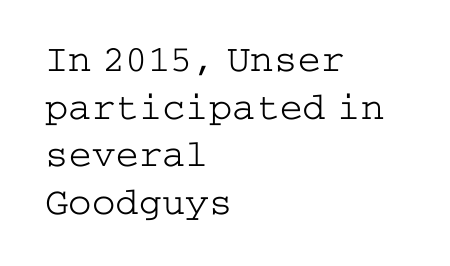
{"serif": "yes", "italic": "no", "bold": "no", "weight": "light", "width": "wide", "stroke_contrast": "low", "x_height": "medium", "underline": "no", "align": "left", "line_spacing_ratio": 1.22, "letter_spacing": "normal", "letter_spacing_em": 0.0, "glyph_px": 39}
